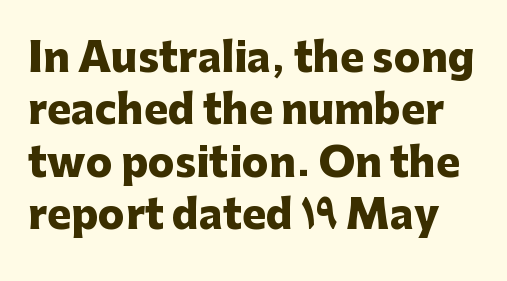
The designer went with a sans here, leaving each stem footless. The gaps between neighbouring characters are ordinary and unremarkable. Posture: vertical. Think of a printed novel: that variable character pitch is what you see here.
